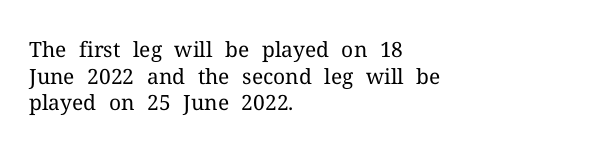
Summary of weight: not heavy and not bold. The vertical gap from one line to the next is medium. The type is set solid horizontally, with unmodified tracking. No italicization has been applied; the sample stays upright. The paragraph shown leans on its left margin. The gap between lines stays unmarked.
